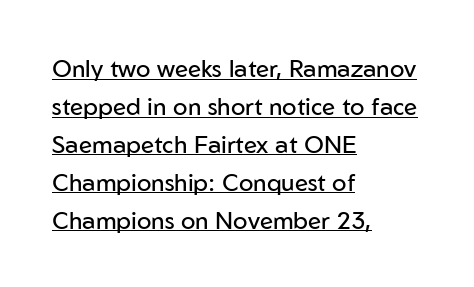
Q: Is the text bold? A: No.
Q: Is the text italic (slanted)? A: No, it is upright.
Q: Is the text underlined? A: Yes.
Q: How is the paragraph aligned? A: Left-aligned.
Q: Is the spacing between letters normal or unusually wide? A: Normal.
Q: Is the spacing between lines tight, normal or loose? A: Normal.
